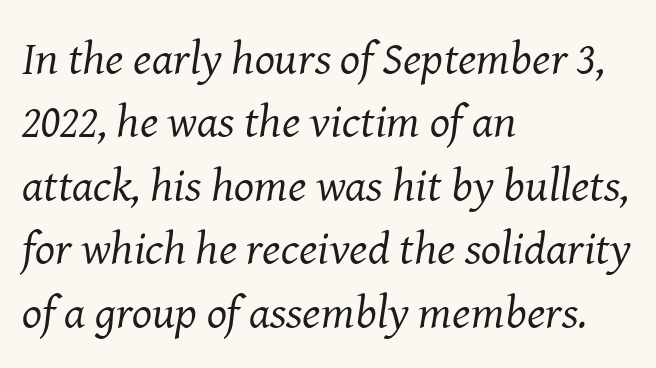
{"serif": "yes", "italic": "yes", "lean": "right", "slant_degrees": 8, "bold": "no", "weight": "regular", "width": "normal", "stroke_contrast": "medium", "x_height": "medium", "monospaced": "no", "underline": "no", "align": "left", "line_spacing": "normal", "line_spacing_ratio": 1.35, "letter_spacing": "normal", "letter_spacing_em": 0.0, "glyph_px": 47}
